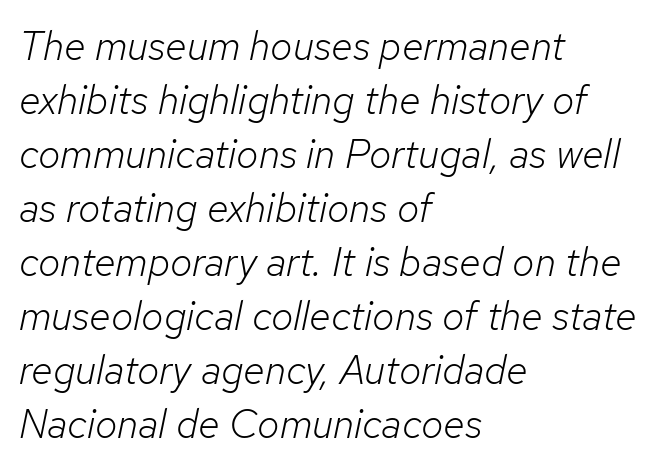
Q: Is the text bold? A: No.
Q: Is the text italic (slanted)? A: Yes, it leans right by about 12 degrees.
Q: Is the text underlined? A: No.
Q: How is the paragraph aligned? A: Left-aligned.
Q: Is the spacing between letters normal or unusually wide? A: Normal.
Q: Is the spacing between lines tight, normal or loose? A: Normal.
Q: Width (condensed, normal, or wide)? A: Normal.
Q: Stroke contrast? A: Low.
Q: x-height? A: Medium.
Q: Monospaced? A: No.
